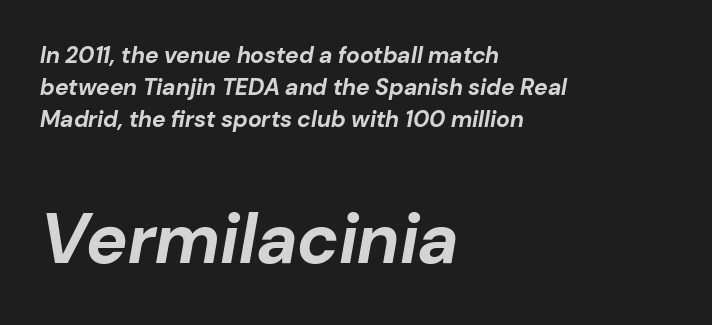
Here the designer chose a conventional face with non-uniform glyph widths. Is the letter spacing exaggerated? No — it looks like the ordinary default. Caption: upper text group reduced, lower text group enlarged. Honestly, there is no underline to notice here at all. This rendering uses left alignment, leaving the right contour irregular.
